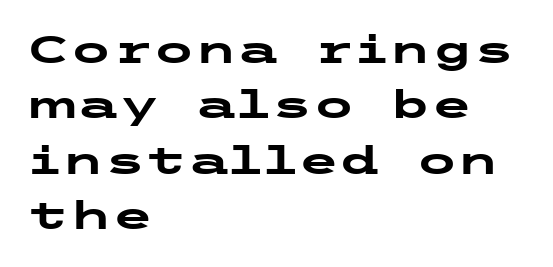
Summary of weight: heavy, a full bold. There is no visible air inserted between adjacent glyphs. No italicization has been applied; the sample stays upright. I'd call this a sans setting — the letters go barefoot.
